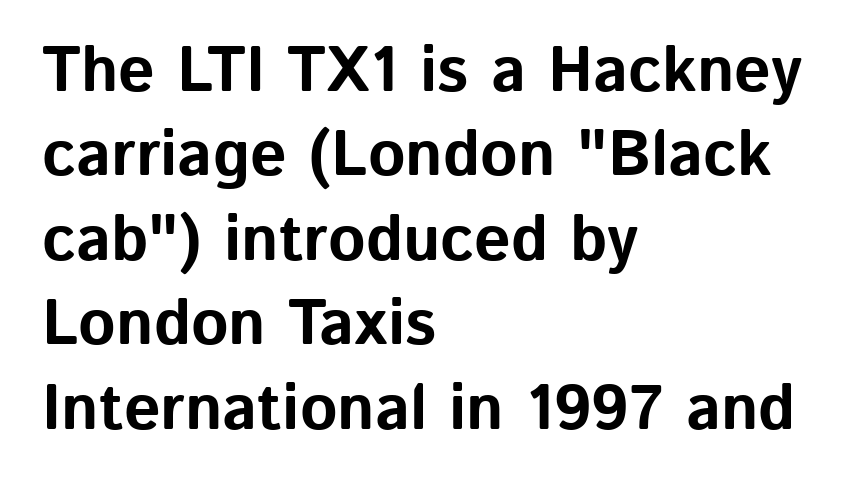
Q: Is the text bold? A: Yes.
Q: Is the text italic (slanted)? A: No, it is upright.
Q: Is the typeface a serif or a sans-serif typeface? A: Sans-serif.
Q: Is the text underlined? A: No.
Q: How is the paragraph aligned? A: Left-aligned.
Q: Is the spacing between letters normal or unusually wide? A: Normal.
Q: Is the spacing between lines tight, normal or loose? A: Normal.
Q: Width (condensed, normal, or wide)? A: Normal.
Q: Stroke contrast? A: Low.
Q: x-height? A: Medium.
Q: Monospaced? A: No.
